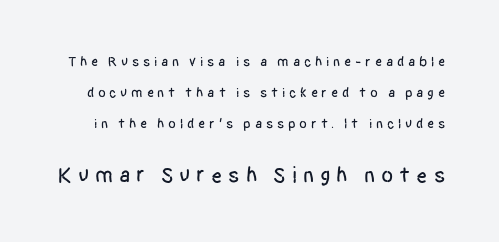
{"italic": "no", "underline": "no", "line_spacing": "loose", "line_spacing_ratio": 2.2, "letter_spacing": "wide", "letter_spacing_em": 0.27, "larger_block": "second", "size_ratio": 1.57, "glyph_px": 22}
